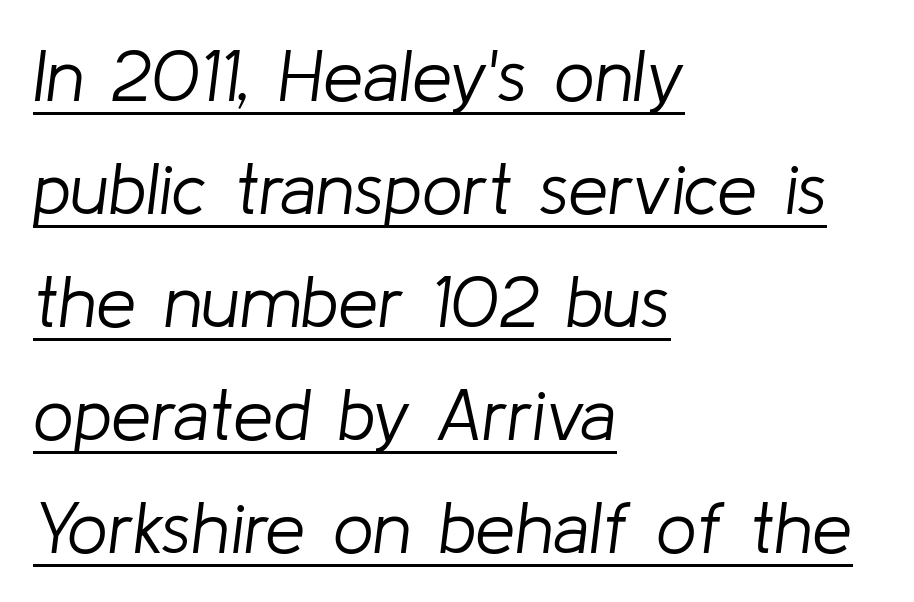
The image shows 72 px light type, italic (leaning right); set left-aligned, normal line spacing (1.57x), normal letter spacing, underlined; low stroke contrast and a medium x-height.
